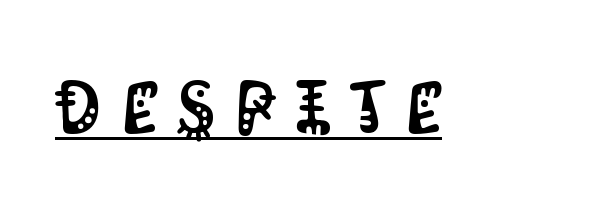
{"serif": "no", "italic": "no", "width": "condensed", "stroke_contrast": "medium", "x_height": "large", "monospaced": "no", "underline": "yes", "letter_spacing": "wide", "letter_spacing_em": 0.26, "glyph_px": 75}
